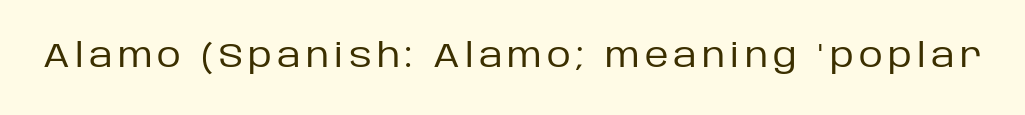
{"serif": "no", "italic": "no", "bold": "no", "weight": "regular", "width": "normal", "stroke_contrast": "low", "x_height": "large", "monospaced": "no", "underline": "no", "glyph_px": 33}
